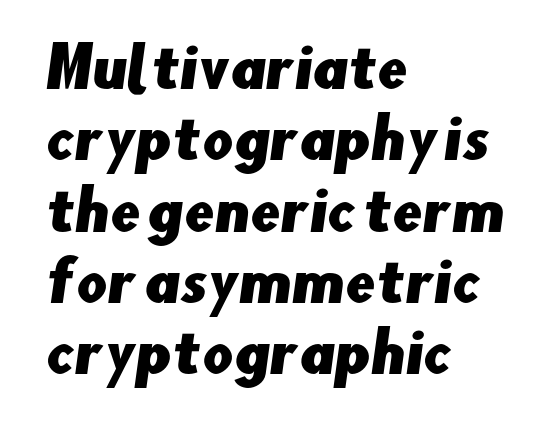
{"serif": "no", "width": "normal", "stroke_contrast": "low", "x_height": "small", "monospaced": "no", "underline": "no", "align": "left", "line_spacing": "normal", "line_spacing_ratio": 1.32, "letter_spacing": "normal", "letter_spacing_em": 0.0, "glyph_px": 54}
